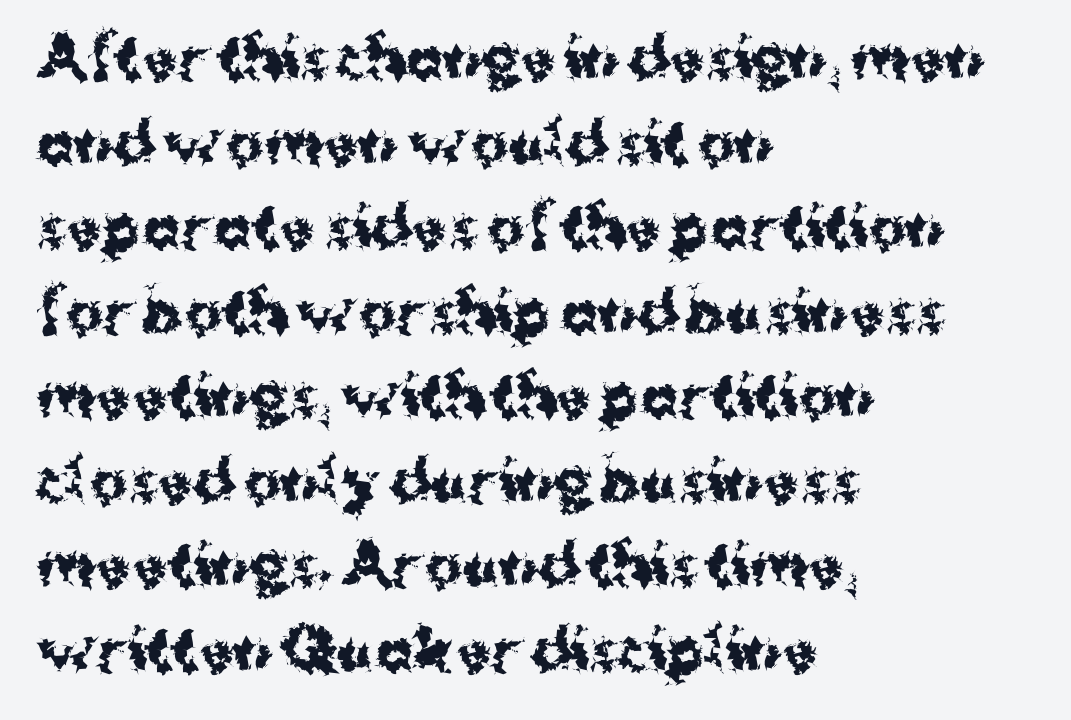
Here the designer chose a conventional face with non-uniform glyph widths. Its strokes are broad and dark, the hallmark of bold type. Every character sits straight up, as roman type does. Classification — sans serif. The specimen omits any rule beneath the text block's lines.
